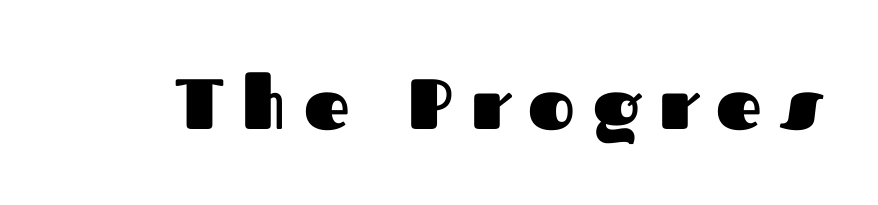
Q: Is the text bold? A: Yes.
Q: Is the text italic (slanted)? A: No, it is upright.
Q: Is the typeface a serif or a sans-serif typeface? A: Sans-serif.
Q: Is the text underlined? A: No.
Q: Is the spacing between letters normal or unusually wide? A: Unusually wide.
Q: Width (condensed, normal, or wide)? A: Normal.
Q: Stroke contrast? A: Medium.
Q: x-height? A: Medium.
Q: Monospaced? A: No.
